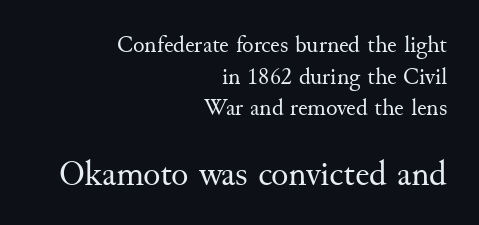
Q: Is the text bold? A: No.
Q: Is the text italic (slanted)? A: No, it is upright.
Q: Is the typeface a serif or a sans-serif typeface? A: Serif.
Q: Is the text underlined? A: No.
Q: How is the paragraph aligned? A: Right-aligned.
Q: Is the spacing between letters normal or unusually wide? A: Normal.
Q: Is the spacing between lines tight, normal or loose? A: Normal.
Q: Which block of text is set in a larger size, the first (top) or the second (bottom)? A: The second (bottom) one.
Q: Width (condensed, normal, or wide)? A: Normal.
Q: Stroke contrast? A: Medium.
Q: x-height? A: Small.
Q: Monospaced? A: No.
